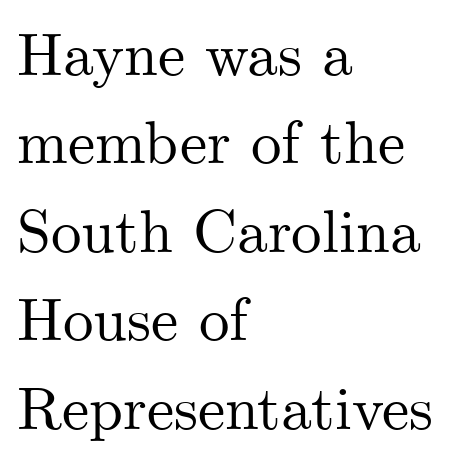
The image shows 61 px serif type, upright; set left-aligned, normal line spacing (1.45x), normal letter spacing, not underlined; medium stroke contrast and a small x-height.
